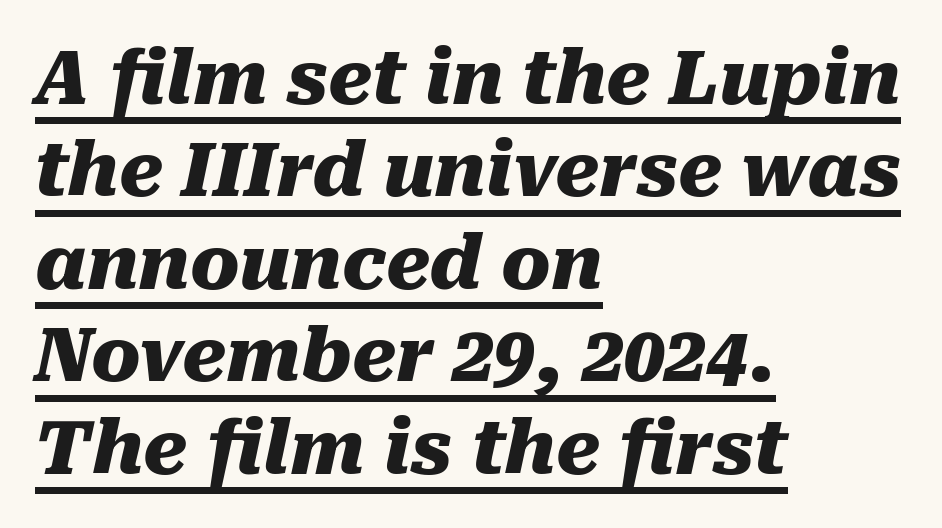
How are the letters spaced? Ordinarily, with no added tracking. The paragraph shown leans on its left margin. Look at the stroke-to-counter ratio: heavy, a bold. Emphasis is given by a line drawn under the lettering.
